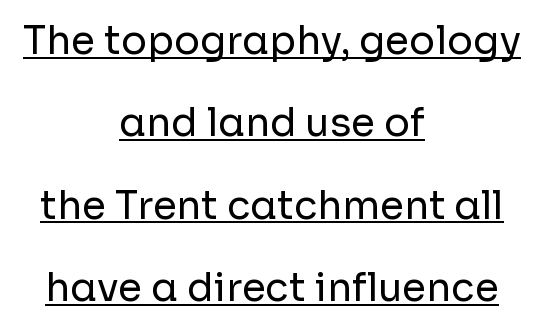
The image shows 39 px regular-weight sans-serif type, upright; set centered, loose line spacing (2.11x), normal letter spacing, underlined; low stroke contrast and a medium x-height.
